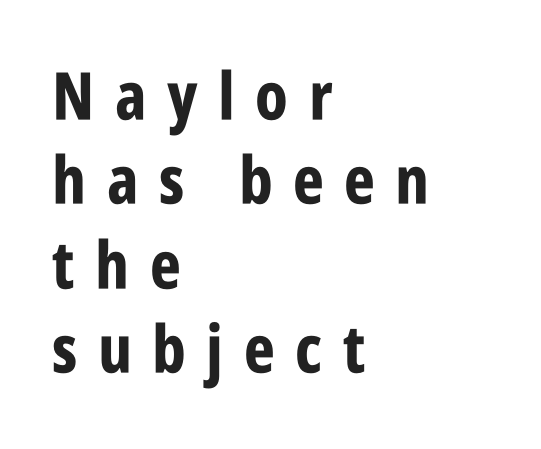
Q: Is the text bold? A: Yes.
Q: Is the text italic (slanted)? A: No, it is upright.
Q: Is the typeface a serif or a sans-serif typeface? A: Sans-serif.
Q: Is the text underlined? A: No.
Q: How is the paragraph aligned? A: Left-aligned.
Q: Is the spacing between letters normal or unusually wide? A: Unusually wide.
Q: Is the spacing between lines tight, normal or loose? A: Normal.
Q: Width (condensed, normal, or wide)? A: Condensed.
Q: Stroke contrast? A: Low.
Q: x-height? A: Large.
Q: Monospaced? A: No.
